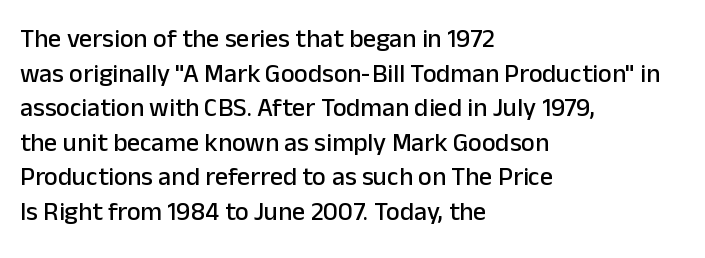
Q: Is the text italic (slanted)? A: No, it is upright.
Q: Is the text underlined? A: No.
Q: How is the paragraph aligned? A: Left-aligned.
Q: Is the spacing between letters normal or unusually wide? A: Normal.
Q: Is the spacing between lines tight, normal or loose? A: Normal.
